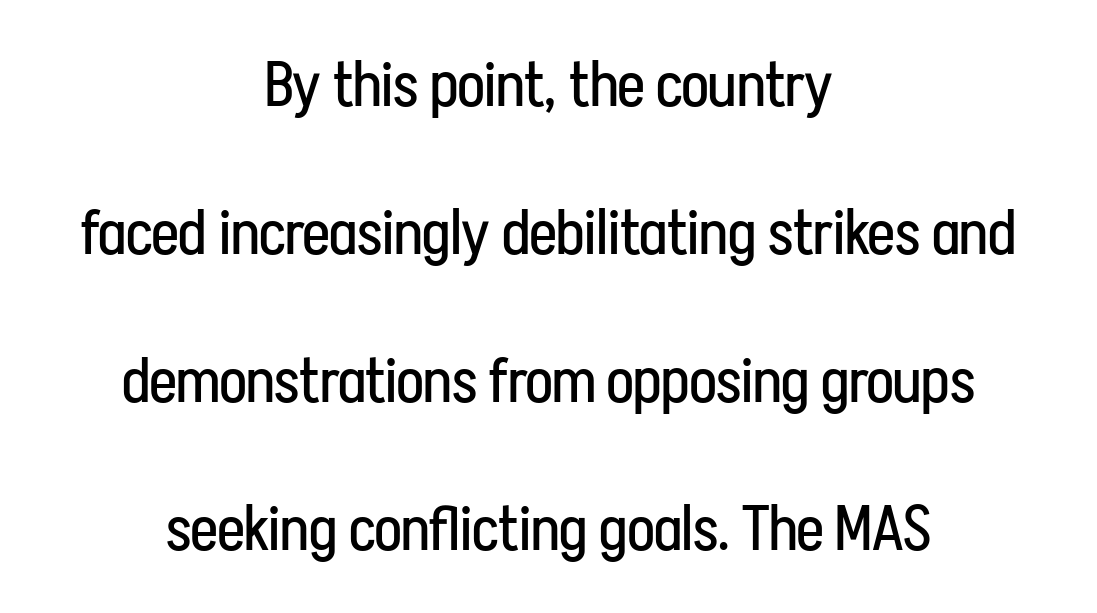
Q: Is the text bold? A: No.
Q: Is the text italic (slanted)? A: No, it is upright.
Q: Is the typeface a serif or a sans-serif typeface? A: Sans-serif.
Q: Is the text underlined? A: No.
Q: How is the paragraph aligned? A: Centered.
Q: Is the spacing between letters normal or unusually wide? A: Normal.
Q: Is the spacing between lines tight, normal or loose? A: Loose.
Q: Width (condensed, normal, or wide)? A: Condensed.
Q: Stroke contrast? A: Low.
Q: x-height? A: Medium.
Q: Monospaced? A: No.
